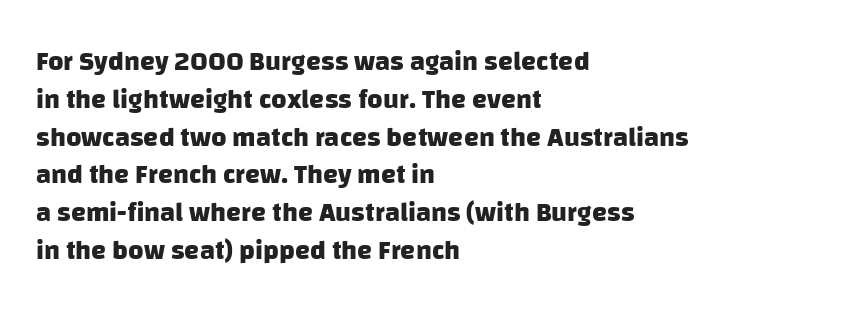
{"bold": "yes", "underline": "no", "align": "left", "line_spacing": "normal", "line_spacing_ratio": 1.4, "letter_spacing": "normal", "letter_spacing_em": 0.0, "glyph_px": 27}
